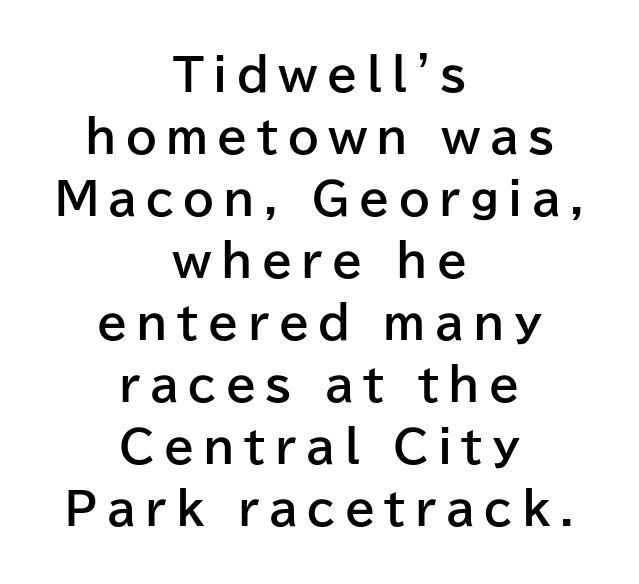
The image shows 44 px bold sans-serif type, upright; set centered, normal line spacing (1.41x), unusually wide letter spacing (+0.21 em), not underlined; low stroke contrast and a medium x-height.
